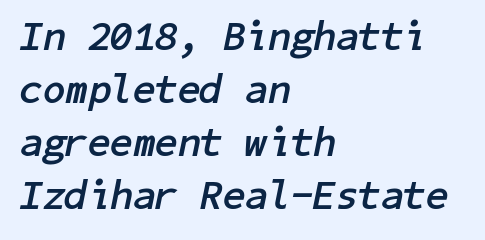
Regarding leading, the lines here are spaced in the standard way. The passage shown leans; its letterforms are oblique. Students, note that the glyphs here touch the page at normal intervals. Strokes here are thick enough to call this a true bold. Type without underlining. Short and long lines alike share a common starting point at left.
